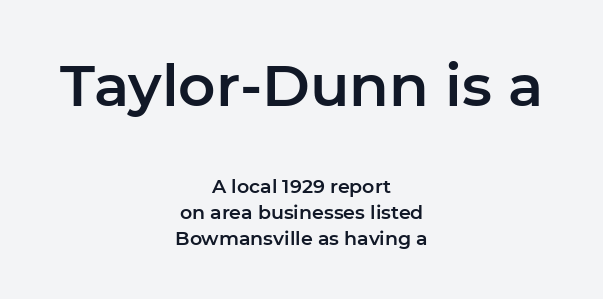
{"serif": "no", "italic": "no", "width": "normal", "stroke_contrast": "low", "x_height": "medium", "monospaced": "no", "underline": "no", "align": "center", "line_spacing": "normal", "line_spacing_ratio": 1.36, "letter_spacing": "normal", "letter_spacing_em": 0.0, "larger_block": "first", "size_ratio": 3.05, "glyph_px": 58}
